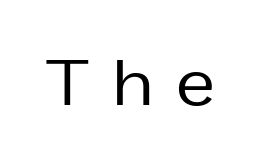
{"serif": "no", "italic": "no", "width": "normal", "stroke_contrast": "low", "x_height": "medium", "monospaced": "no", "underline": "no", "letter_spacing": "wide", "letter_spacing_em": 0.38, "glyph_px": 65}
